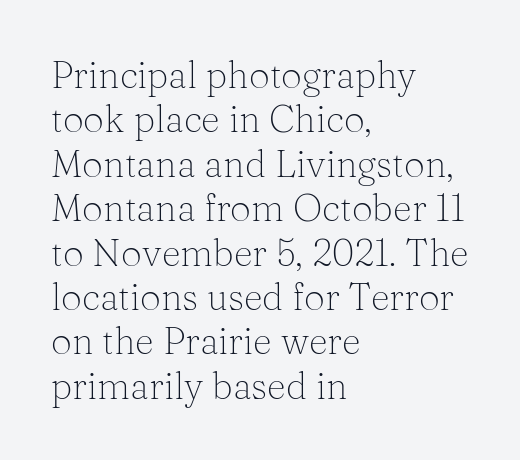
The characters are drawn with everyday or finer stroke widths. Old-style or modern, the face here clearly has serifs. A bare baseline throughout the passage. The rendering anchors every line to the left-hand side.
